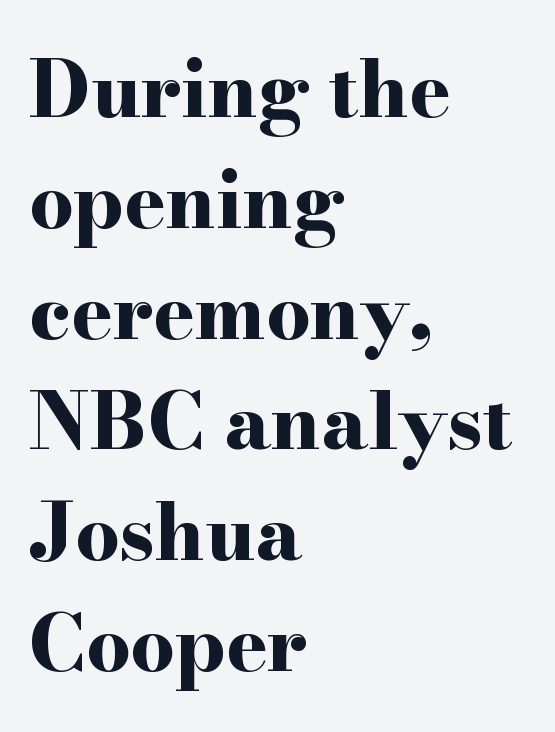
Q: Is the text bold? A: Yes.
Q: Is the text italic (slanted)? A: No, it is upright.
Q: Is the typeface a serif or a sans-serif typeface? A: Serif.
Q: Is the text underlined? A: No.
Q: How is the paragraph aligned? A: Left-aligned.
Q: Is the spacing between letters normal or unusually wide? A: Normal.
Q: Is the spacing between lines tight, normal or loose? A: Normal.
Q: Width (condensed, normal, or wide)? A: Wide.
Q: Stroke contrast? A: High.
Q: x-height? A: Small.
Q: Monospaced? A: No.
